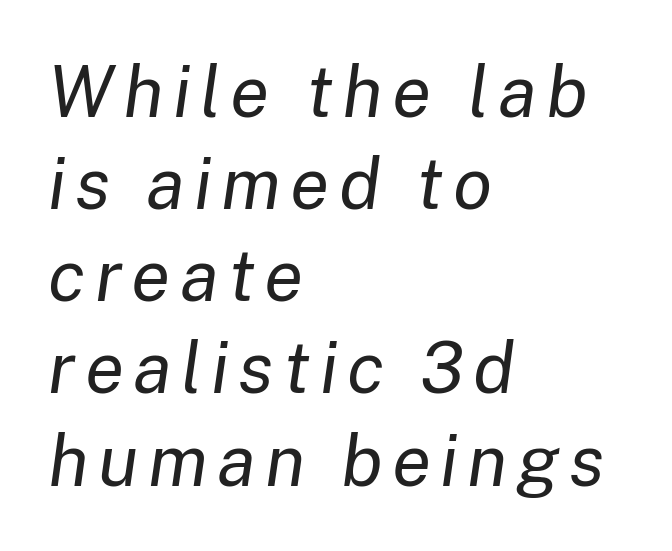
{"italic": "yes", "lean": "right", "slant_degrees": 8, "bold": "no", "weight": "regular", "width": "normal", "stroke_contrast": "low", "x_height": "medium", "monospaced": "no", "underline": "no", "align": "left", "line_spacing": "normal", "line_spacing_ratio": 1.28, "glyph_px": 72}
